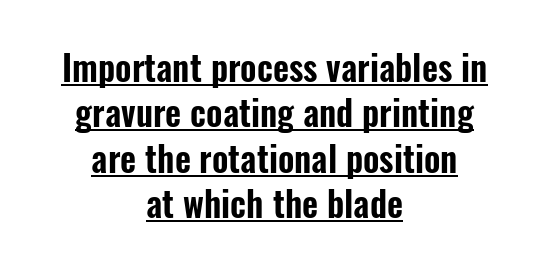
Q: Is the text italic (slanted)? A: No, it is upright.
Q: Is the typeface a serif or a sans-serif typeface? A: Sans-serif.
Q: Is the text underlined? A: Yes.
Q: How is the paragraph aligned? A: Centered.
Q: Is the spacing between letters normal or unusually wide? A: Normal.
Q: Is the spacing between lines tight, normal or loose? A: Normal.
Q: Width (condensed, normal, or wide)? A: Condensed.
Q: Stroke contrast? A: Low.
Q: x-height? A: Medium.
Q: Monospaced? A: No.
